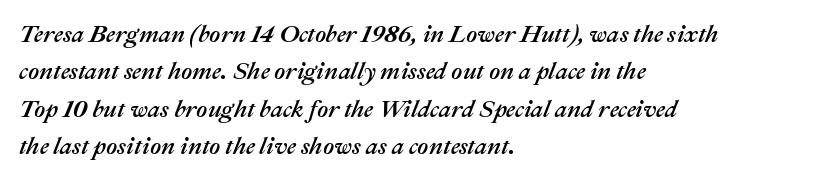
{"italic": "yes", "lean": "right", "slant_degrees": 22, "underline": "no", "align": "left", "line_spacing": "normal", "line_spacing_ratio": 1.56, "letter_spacing": "normal", "letter_spacing_em": 0.0, "glyph_px": 24}
